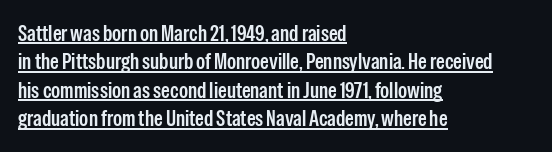
Q: Is the text bold? A: Semi-bold.
Q: Is the text italic (slanted)? A: No, it is upright.
Q: Is the text underlined? A: Yes.
Q: How is the paragraph aligned? A: Left-aligned.
Q: Is the spacing between letters normal or unusually wide? A: Normal.
Q: Is the spacing between lines tight, normal or loose? A: Normal.
